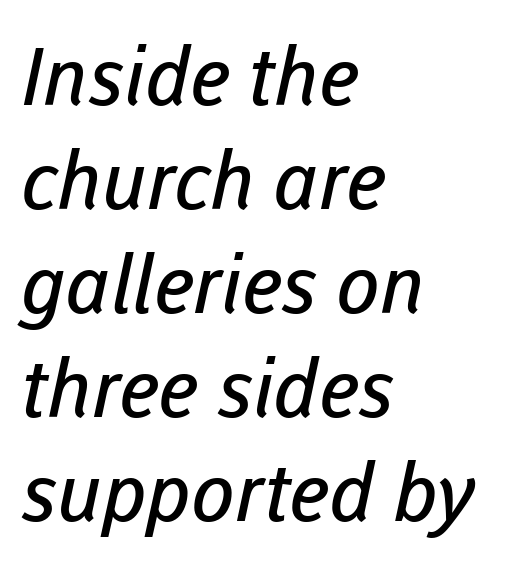
Visually the block forms a straight wall on the left and a jagged coastline on the right. These lines are rendered in a variable-pitch font. The font sits on the lighter half of the weight spectrum, regular included. This sample uses a sans-serif face.
